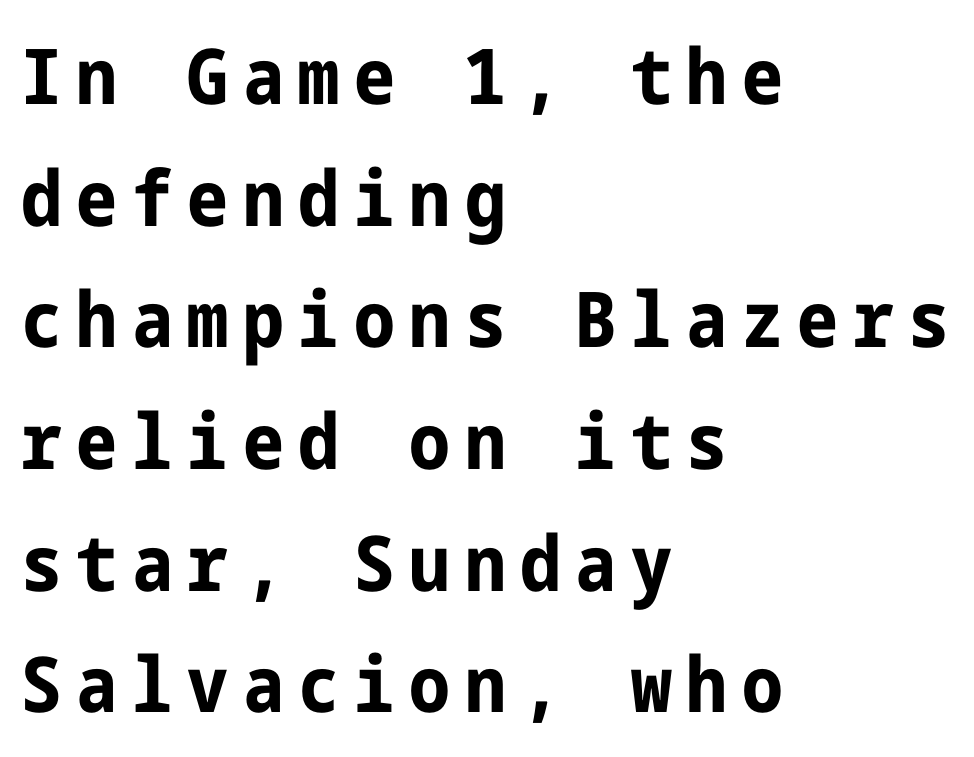
{"serif": "no", "italic": "no", "bold": "yes", "weight": "bold", "width": "condensed", "stroke_contrast": "low", "x_height": "medium", "underline": "no", "align": "left", "line_spacing": "normal", "line_spacing_ratio": 1.58, "glyph_px": 77}
